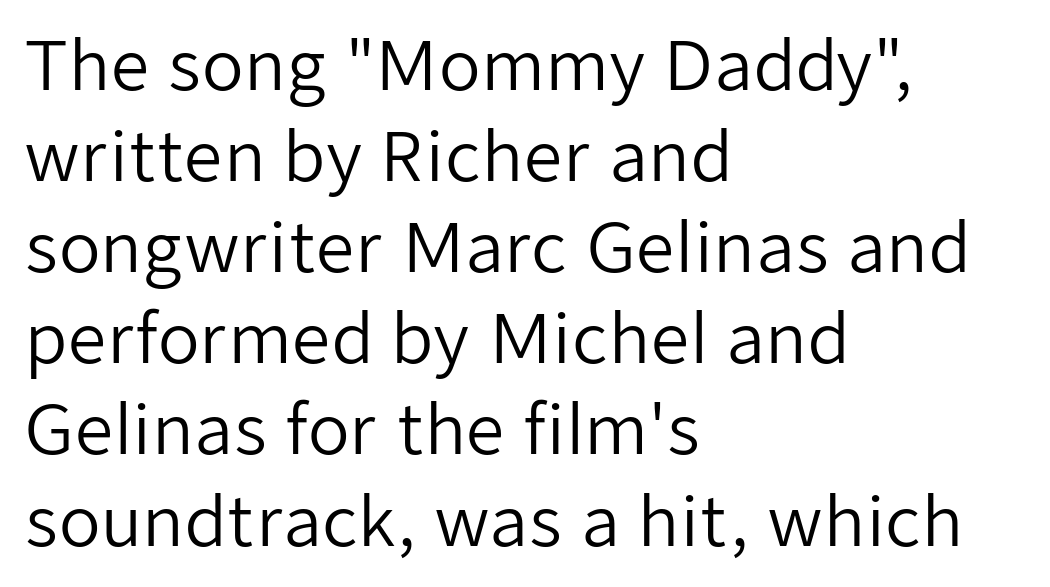
A roman cut, with each character standing at attention. Layout note: lines flush left. Words float on clear page, feet unadorned. Is this a fixed-width face? No — the glyphs have proportional, varying widths. This rendering leaves character spacing at its baseline value. The line-height multiplier appears to be the usual default.
